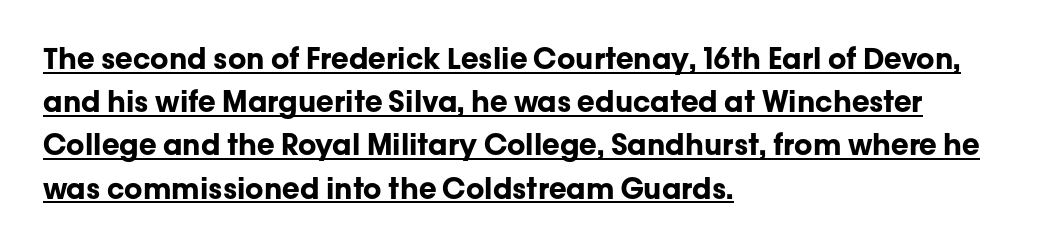
{"serif": "no", "italic": "no", "bold": "yes", "weight": "bold", "width": "normal", "stroke_contrast": "low", "x_height": "medium", "monospaced": "no", "underline": "yes", "align": "left", "line_spacing": "normal", "line_spacing_ratio": 1.49, "letter_spacing": "normal", "letter_spacing_em": 0.0, "glyph_px": 29}
